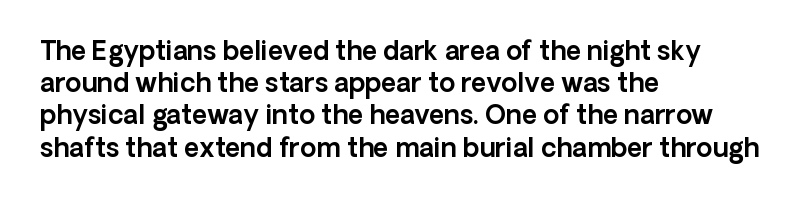
You could call the tracking neutral — neither tight nor loose. Posture: upright roman. Which margin do the lines hug? The left one — the right edge is uneven. Decoration check: the copy has no underline.
